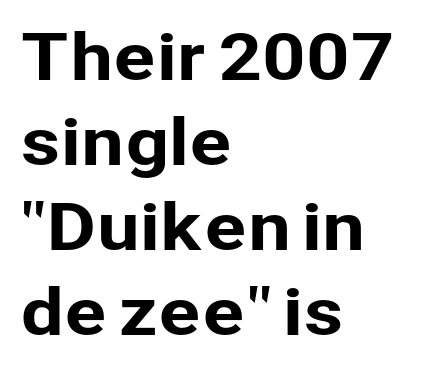
{"serif": "no", "italic": "no", "width": "normal", "stroke_contrast": "low", "x_height": "medium", "monospaced": "no", "underline": "no", "align": "left", "line_spacing": "normal", "line_spacing_ratio": 1.35, "letter_spacing": "normal", "letter_spacing_em": 0.0, "glyph_px": 63}
